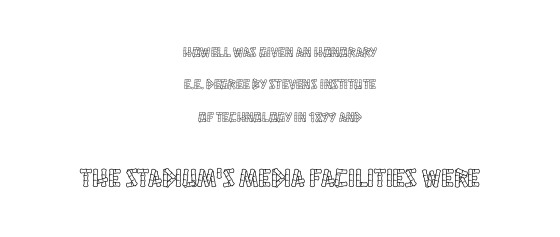
Q: Is the text italic (slanted)? A: No, it is upright.
Q: Is the text underlined? A: No.
Q: How is the paragraph aligned? A: Centered.
Q: Is the spacing between letters normal or unusually wide? A: Normal.
Q: Is the spacing between lines tight, normal or loose? A: Loose.
Q: Which block of text is set in a larger size, the first (top) or the second (bottom)? A: The second (bottom) one.
